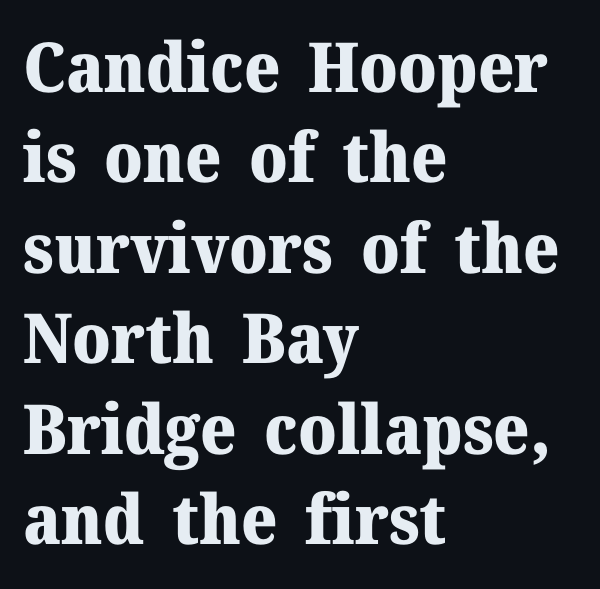
The image shows 69 px heavy serif type, upright; set left-aligned, normal line spacing (1.31x), normal letter spacing, not underlined; medium stroke contrast and a medium x-height.
